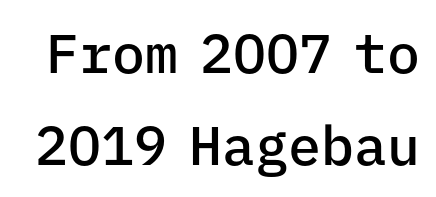
A typesetter would mark this as roman, not italic. Each letter, wide or thin by design, is forced into the same width here. The strip under each line holds only bare page. The rendering uses a moderate line-height, typical for paragraphs. The letters are semibold — heavier than regular but short of a full bold.
